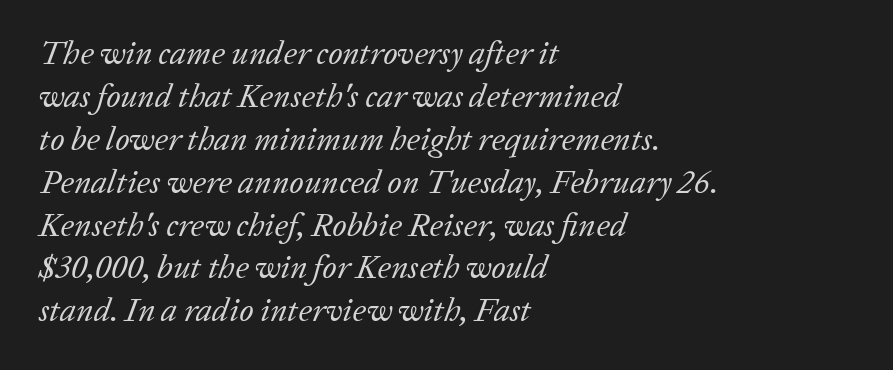
{"serif": "yes", "italic": "yes", "lean": "right", "slant_degrees": 20, "bold": "no", "weight": "regular", "width": "normal", "stroke_contrast": "low", "x_height": "medium", "monospaced": "no", "underline": "no", "align": "left", "line_spacing": "normal", "line_spacing_ratio": 1.3, "letter_spacing": "normal", "letter_spacing_em": 0.0, "glyph_px": 33}
